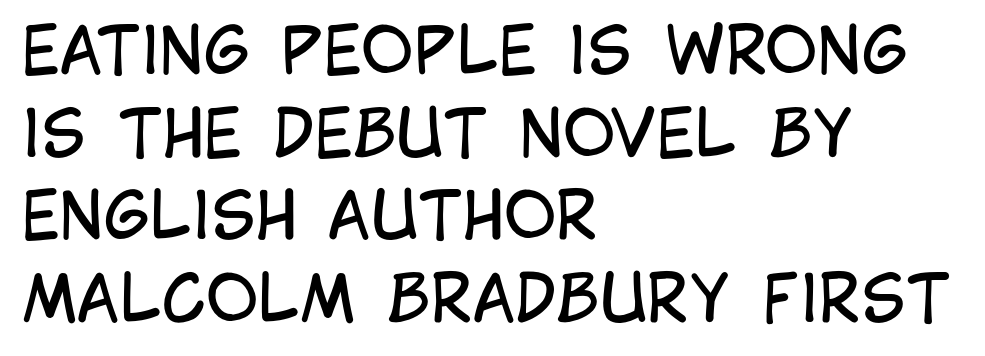
{"serif": "no", "italic": "no", "bold": "no", "weight": "regular", "width": "condensed", "stroke_contrast": "low", "x_height": "large", "monospaced": "no", "underline": "no", "align": "left", "line_spacing": "normal", "line_spacing_ratio": 1.29, "letter_spacing": "normal", "letter_spacing_em": 0.0, "glyph_px": 64}
